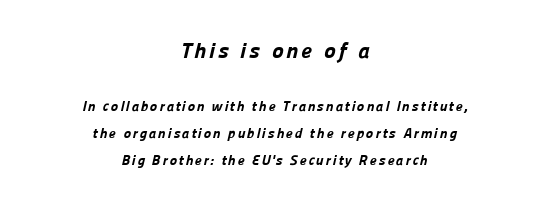
{"bold": "yes", "underline": "no", "align": "center", "line_spacing": "loose", "line_spacing_ratio": 1.92, "larger_block": "first", "size_ratio": 1.57, "glyph_px": 22}
